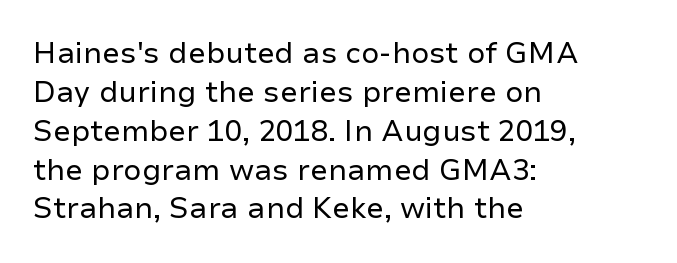
The image shows 29 px regular-weight sans-serif type, upright; set left-aligned, normal line spacing (1.34x), normal letter spacing, not underlined; low stroke contrast and a medium x-height.
